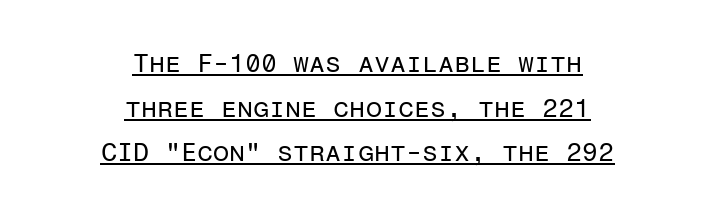
The image shows 26 px text type, upright; set centered, line spacing 1.72x, normal letter spacing, underlined.
